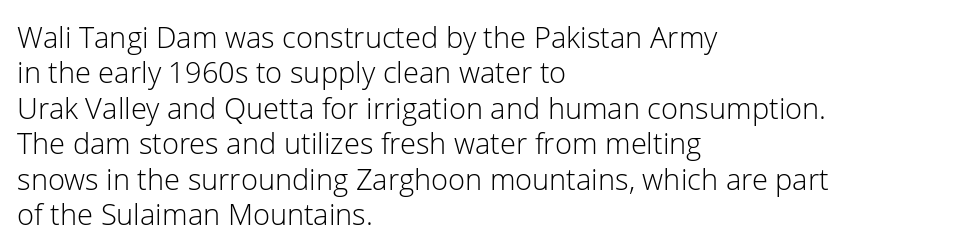
The image shows 29 px light sans-serif type, upright; set left-aligned, line spacing 1.22x, normal letter spacing, not underlined; low stroke contrast and a medium x-height.
